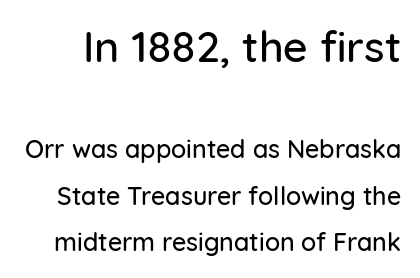
You get the large type first, then a drop to smaller type. Font category for this specimen: sans-serif. Any mark beneath the type? The region is blank. The face used here is proportionally spaced, like ordinary book or web type. Characters remain perfectly vertical along every line.
